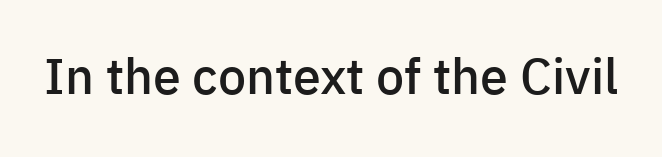
Q: Is the text bold? A: Semi-bold.
Q: Is the text italic (slanted)? A: No, it is upright.
Q: Is the typeface a serif or a sans-serif typeface? A: Sans-serif.
Q: Is the text underlined? A: No.
Q: Is the spacing between letters normal or unusually wide? A: Normal.
Q: Width (condensed, normal, or wide)? A: Normal.
Q: Stroke contrast? A: Low.
Q: x-height? A: Medium.
Q: Monospaced? A: No.
